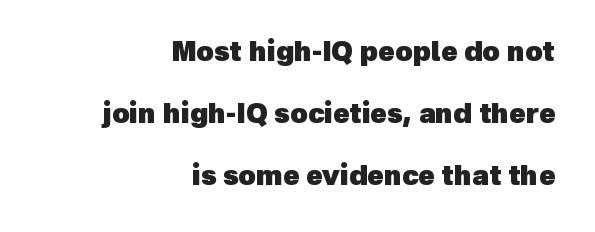
The image shows 27 px bold type; set right-aligned, loose line spacing (2.29x), normal letter spacing, not underlined.
